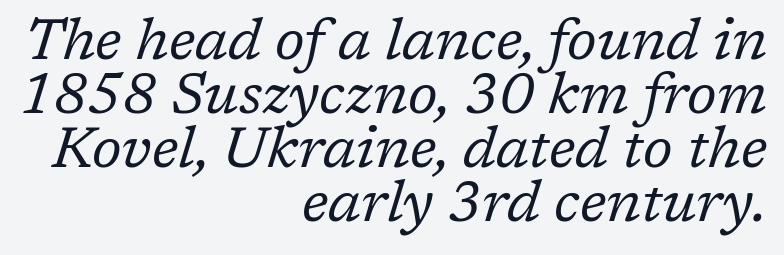
{"serif": "yes", "italic": "yes", "lean": "right", "slant_degrees": 17, "bold": "no", "weight": "regular", "width": "normal", "stroke_contrast": "low", "x_height": "medium", "monospaced": "no", "underline": "no", "align": "right", "line_spacing": "tight", "line_spacing_ratio": 0.95, "letter_spacing": "normal", "letter_spacing_em": 0.0, "glyph_px": 57}
